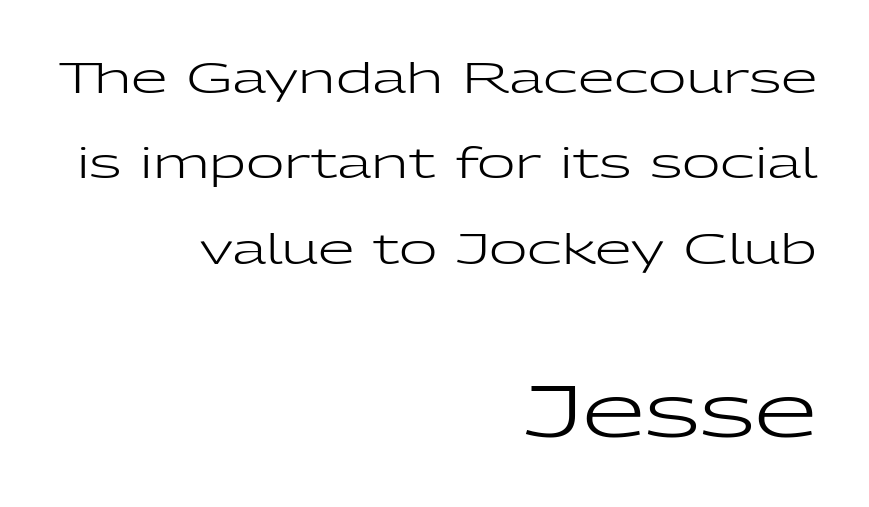
{"serif": "no", "italic": "no", "bold": "no", "weight": "regular", "width": "wide", "stroke_contrast": "low", "x_height": "medium", "monospaced": "no", "underline": "no", "align": "right", "line_spacing": "loose", "line_spacing_ratio": 2.03, "letter_spacing": "normal", "letter_spacing_em": 0.0, "larger_block": "second", "size_ratio": 1.74, "glyph_px": 73}
